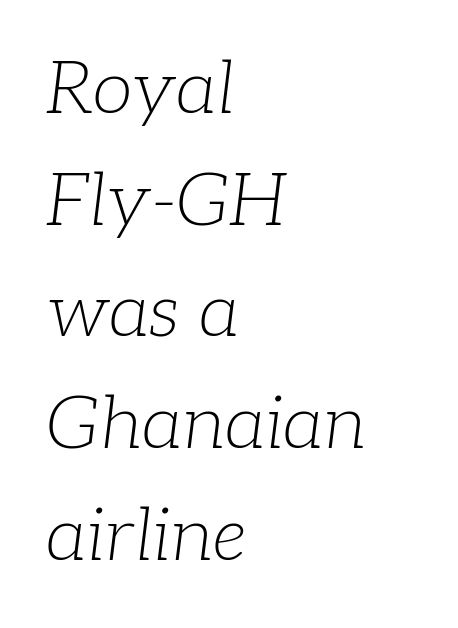
The image shows 73 px light serif type, italic (leaning right); set left-aligned, normal line spacing (1.53x), normal letter spacing, not underlined; low stroke contrast and a medium x-height.
